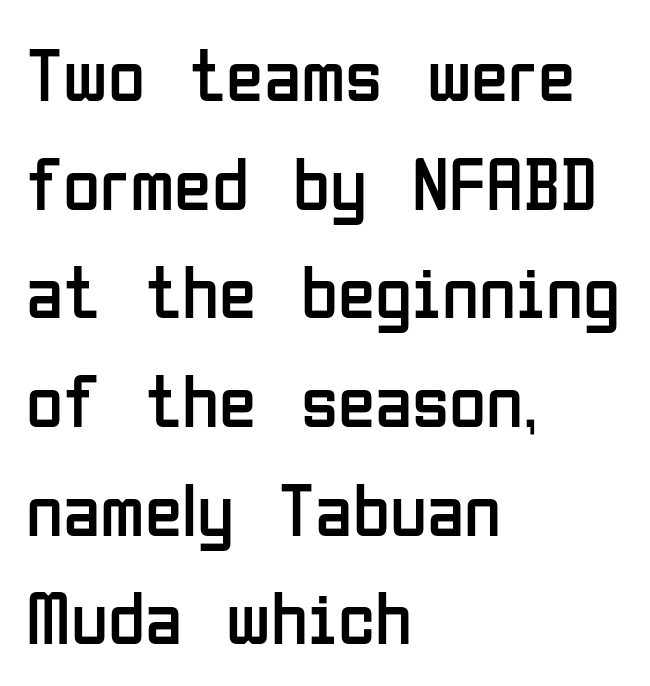
The image shows 76 px regular-weight, condensed sans-serif type, upright; set left-aligned, normal line spacing (1.43x), normal letter spacing, not underlined; low stroke contrast and a medium x-height.
